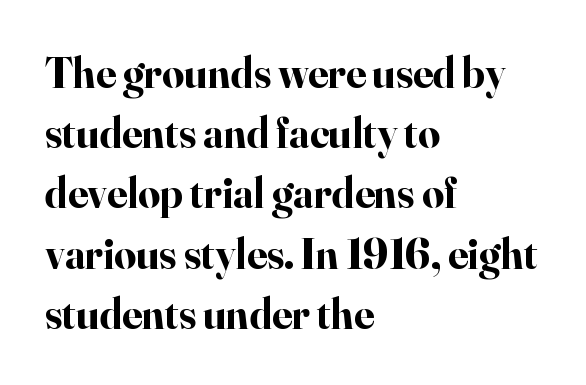
{"serif": "yes", "italic": "no", "bold": "yes", "weight": "bold", "width": "normal", "stroke_contrast": "high", "x_height": "small", "monospaced": "no", "underline": "no", "align": "left", "line_spacing": "normal", "line_spacing_ratio": 1.4, "letter_spacing": "normal", "letter_spacing_em": 0.0, "glyph_px": 43}
